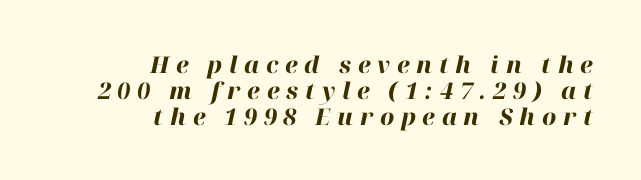
Q: Is the text bold? A: Yes.
Q: Is the text italic (slanted)? A: Yes, it leans right by about 12 degrees.
Q: Is the text underlined? A: No.
Q: How is the paragraph aligned? A: Right-aligned.
Q: Is the spacing between letters normal or unusually wide? A: Unusually wide.
Q: Is the spacing between lines tight, normal or loose? A: Tight.
